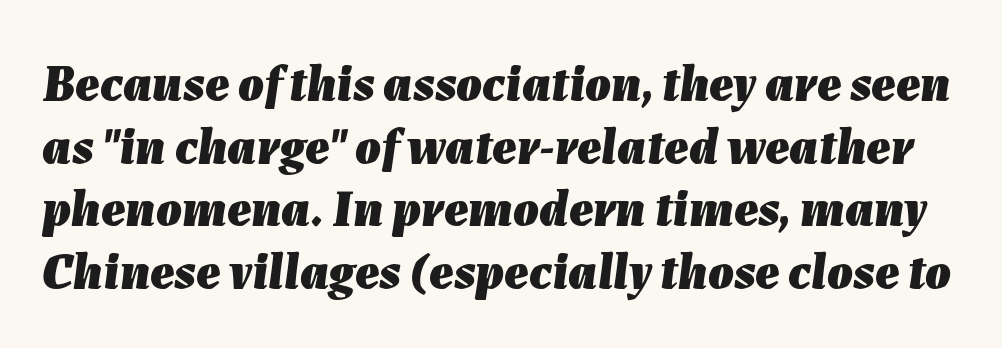
{"italic": "yes", "lean": "right", "slant_degrees": 7, "bold": "yes", "weight": "heavy", "width": "normal", "stroke_contrast": "low", "x_height": "medium", "monospaced": "no", "underline": "no", "line_spacing_ratio": 1.23, "letter_spacing": "normal", "letter_spacing_em": 0.0, "glyph_px": 51}
